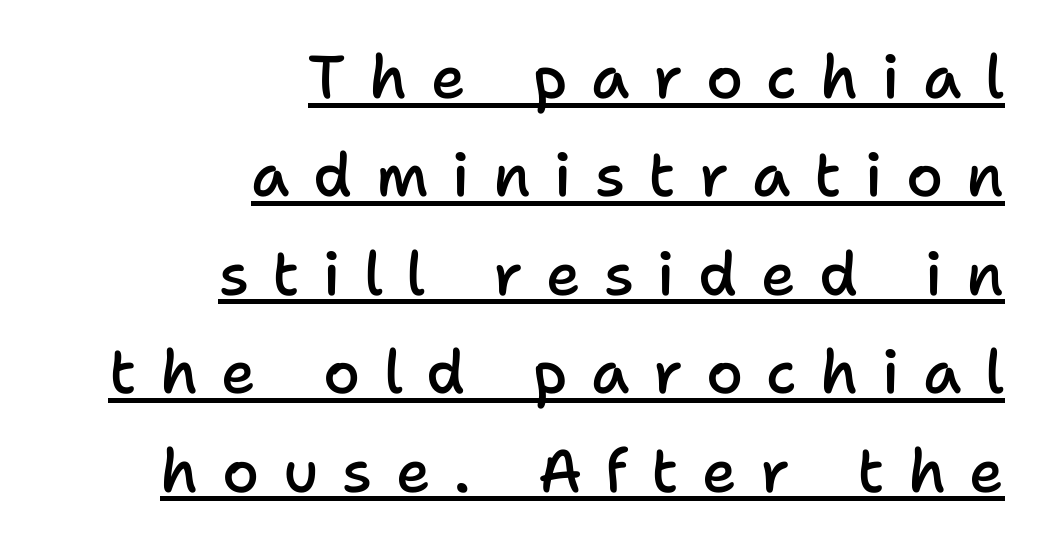
The image shows 60 px semibold sans-serif type, upright; set right-aligned, normal line spacing (1.64x), unusually wide letter spacing (+0.39 em), underlined; low stroke contrast and a medium x-height.
